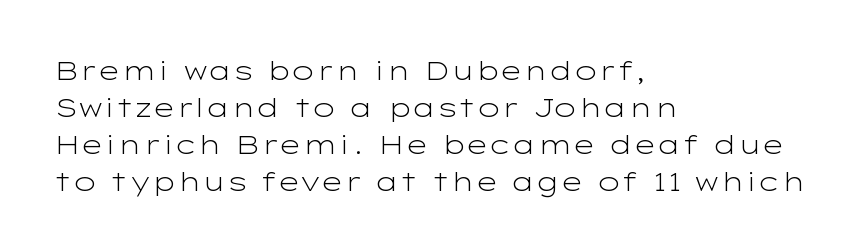
Rule under the text: the space is simply empty. The tracking reads as untouched default to a designer's eye. Compared with a typical body face, this is equally light or lighter still. A student would call this left alignment; a typographer would say flush left, rag right. The rows are spaced the way most documents space them.
